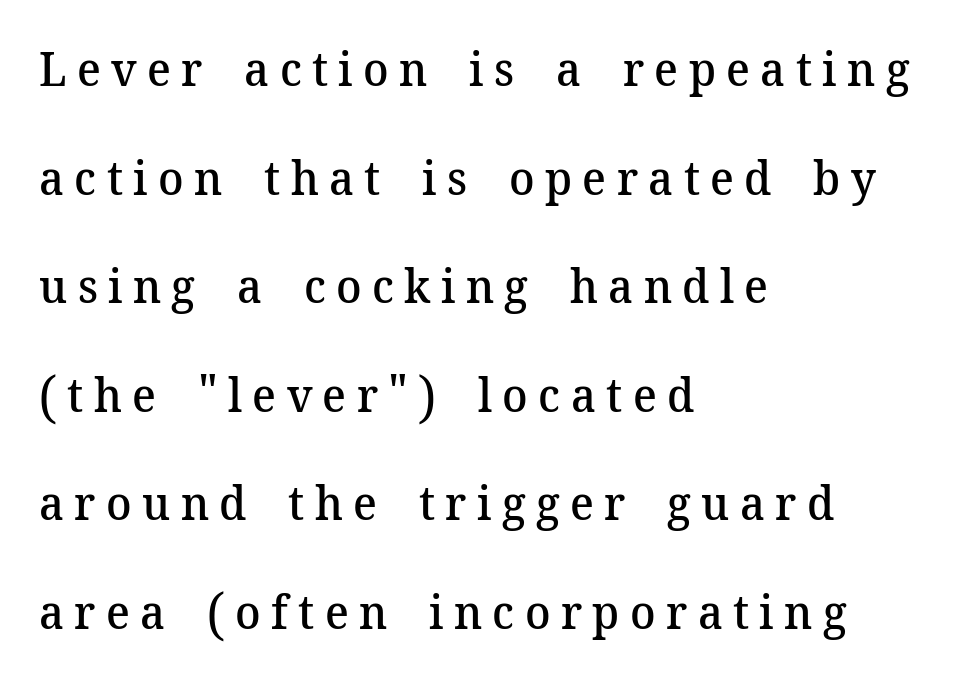
Honestly, the rows look like they've been pulled way apart. Classification — serif. The letters are spread apart with noticeably loose tracking. The characters look somewhat weighty, a semibold short of true bold.
